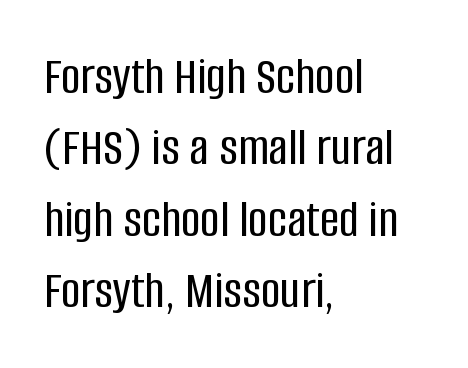
The image shows 54 px condensed sans-serif type, upright; set left-aligned, normal line spacing (1.32x), normal letter spacing, not underlined; low stroke contrast and a large x-height.
